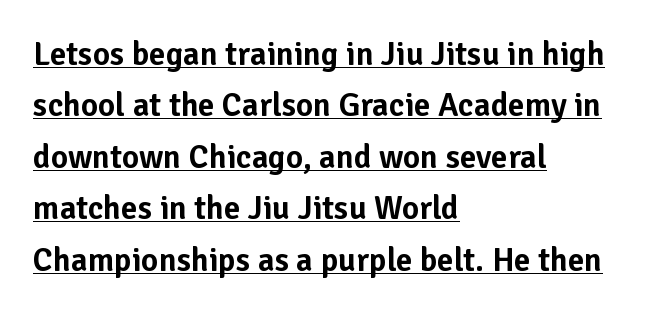
{"serif": "no", "italic": "no", "width": "normal", "stroke_contrast": "low", "x_height": "medium", "monospaced": "no", "underline": "yes", "align": "left", "line_spacing": "normal", "line_spacing_ratio": 1.56, "letter_spacing": "normal", "letter_spacing_em": 0.0, "glyph_px": 33}
